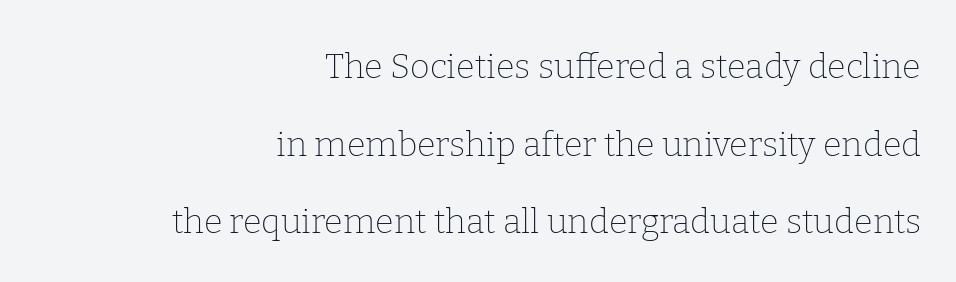
{"serif": "yes", "italic": "no", "bold": "no", "weight": "thin", "width": "normal", "stroke_contrast": "low", "x_height": "medium", "monospaced": "no", "underline": "no", "align": "right", "line_spacing": "loose", "line_spacing_ratio": 2.28, "letter_spacing": "normal", "letter_spacing_em": 0.0, "glyph_px": 34}
